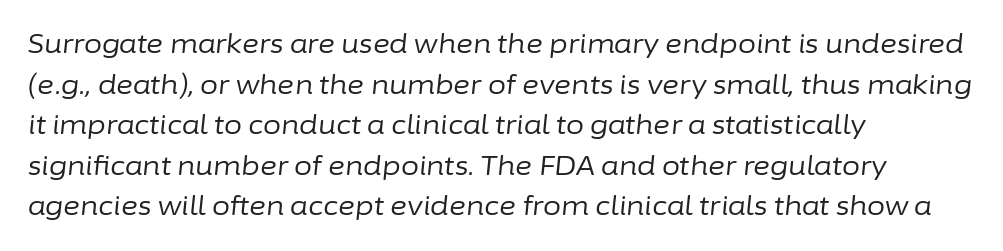
These lines sit exactly where default settings would place them. The passage shown is not bold in any degree. The lines in this sample share a left origin and differ only in where they stop. Is the type slanted? Yes — the strokes lean at a clear angle. The passage shown is not underscored anywhere. The horizontal fit of the characters is conventional and even.
